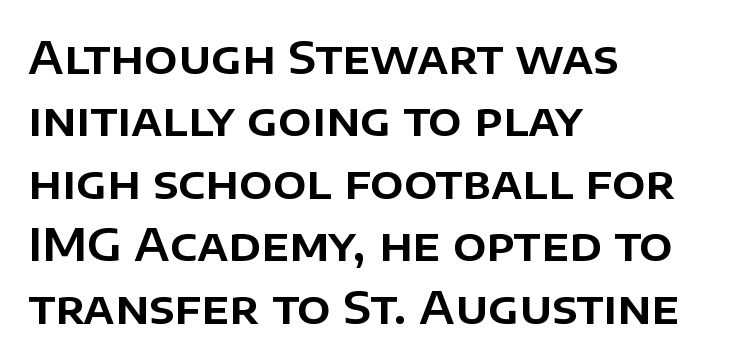
Q: Is the text italic (slanted)? A: No, it is upright.
Q: Is the typeface a serif or a sans-serif typeface? A: Sans-serif.
Q: Is the text underlined? A: No.
Q: How is the paragraph aligned? A: Left-aligned.
Q: Is the spacing between letters normal or unusually wide? A: Normal.
Q: Is the spacing between lines tight, normal or loose? A: Normal.
Q: Width (condensed, normal, or wide)? A: Normal.
Q: Stroke contrast? A: Low.
Q: x-height? A: Large.
Q: Monospaced? A: No.
